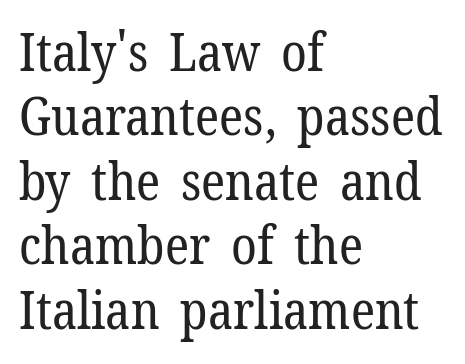
{"serif": "yes", "italic": "no", "bold": "no", "weight": "regular", "width": "normal", "stroke_contrast": "low", "x_height": "medium", "monospaced": "no", "underline": "no", "align": "left", "line_spacing_ratio": 1.24, "letter_spacing": "normal", "letter_spacing_em": 0.0, "glyph_px": 52}
